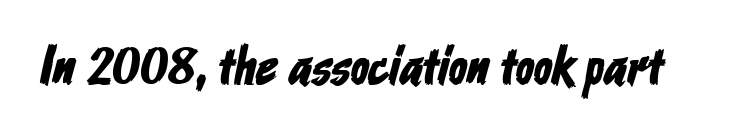
Each letter's strokes conclude bluntly, with no projecting serifs. Each row of text sits above clean, open space. Looks like regular typesetting: each glyph gets only the width it needs. Words appear dense and cohesive because spacing is normal.
